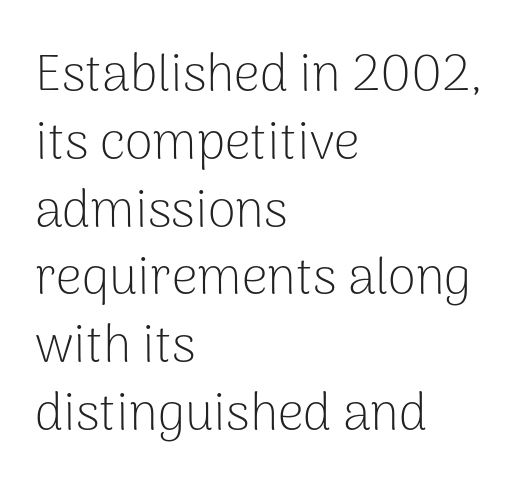
{"serif": "no", "italic": "no", "bold": "no", "weight": "light", "width": "normal", "stroke_contrast": "low", "x_height": "medium", "monospaced": "no", "underline": "no", "align": "left", "line_spacing": "normal", "line_spacing_ratio": 1.33, "letter_spacing": "normal", "letter_spacing_em": 0.0, "glyph_px": 51}
